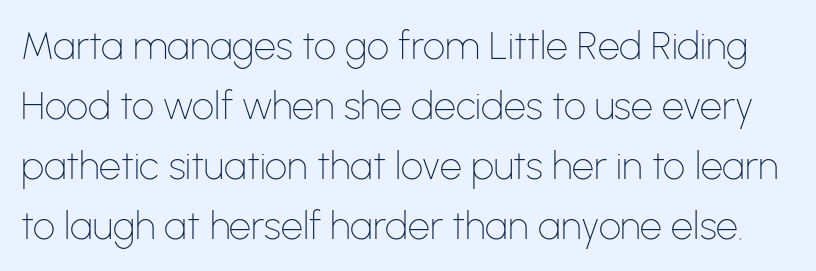
Nothing unusual about the tracking: characters are spaced as the font intends. Stems and bowls with no extra thickness — not bold. What's the leading like? Ordinary, nothing unusual. You can tell it's not italic because the verticals are truly vertical. The string is rendered with underlining switched off.
